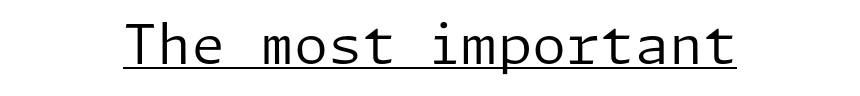
The image shows 55 px regular-weight sans-serif type, upright; set centered, normal letter spacing, underlined; low stroke contrast and a medium x-height.
